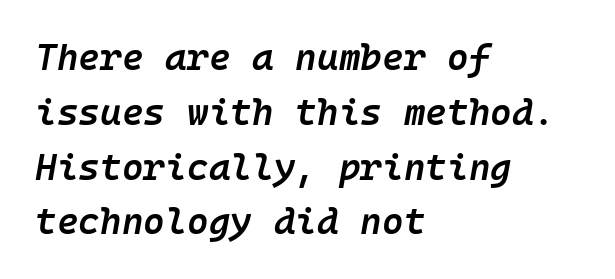
{"italic": "yes", "lean": "right", "slant_degrees": 10, "bold": "semi", "weight": "semibold", "width": "normal", "stroke_contrast": "low", "x_height": "medium", "underline": "no", "align": "left", "line_spacing": "normal", "line_spacing_ratio": 1.48, "letter_spacing": "normal", "letter_spacing_em": 0.0, "glyph_px": 37}
